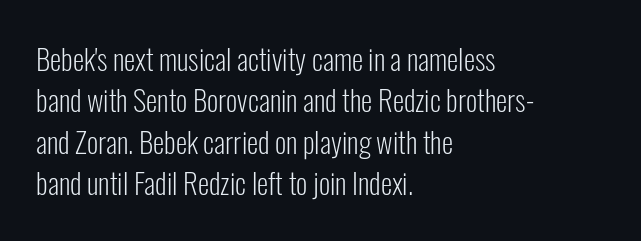
Looks like regular typesetting: each glyph gets only the width it needs. One glance says typical: line gaps are just what's usual. The paragraph has a hard left edge and a soft right edge. Posture: upright roman. Weight: regular or lighter.
